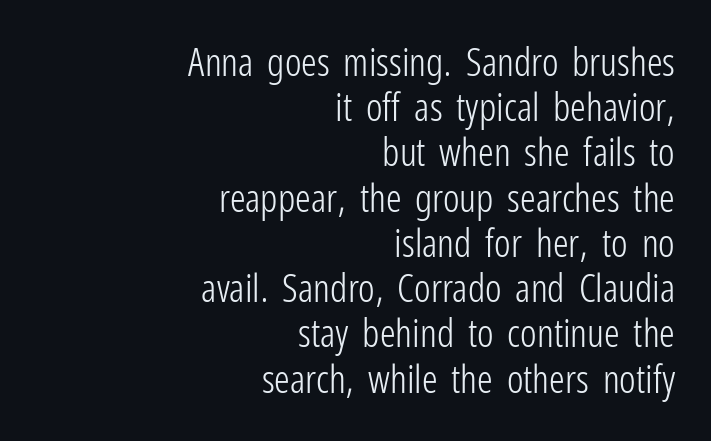
Q: Is the text bold? A: No.
Q: Is the text italic (slanted)? A: No, it is upright.
Q: Is the typeface a serif or a sans-serif typeface? A: Sans-serif.
Q: Is the text underlined? A: No.
Q: How is the paragraph aligned? A: Right-aligned.
Q: Is the spacing between letters normal or unusually wide? A: Normal.
Q: Width (condensed, normal, or wide)? A: Condensed.
Q: Stroke contrast? A: Low.
Q: x-height? A: Medium.
Q: Monospaced? A: No.
